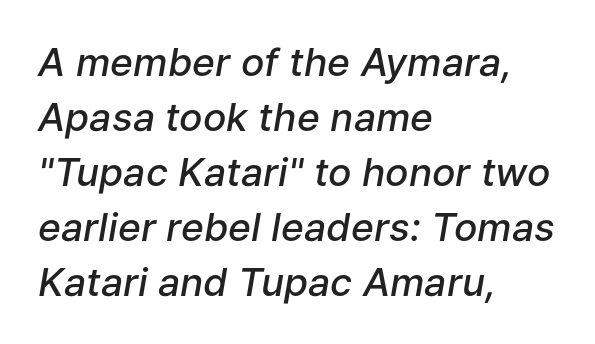
Q: Is the text bold? A: Semi-bold.
Q: Is the text italic (slanted)? A: Yes, it leans right by about 9 degrees.
Q: Is the text underlined? A: No.
Q: How is the paragraph aligned? A: Left-aligned.
Q: Is the spacing between letters normal or unusually wide? A: Normal.
Q: Is the spacing between lines tight, normal or loose? A: Normal.
Q: Width (condensed, normal, or wide)? A: Normal.
Q: Stroke contrast? A: Low.
Q: x-height? A: Medium.
Q: Monospaced? A: No.
